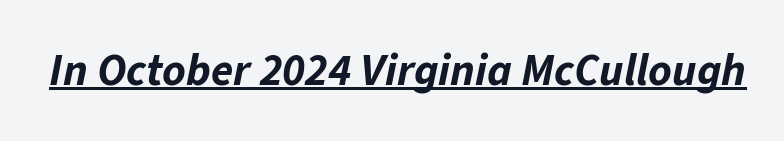
Words appear dense and cohesive because spacing is normal. Notice how thick the strokes are: this is what a full bold looks like. Underlining? Definitely there. Do the characters align in a grid? No, the font is proportional. The font's italic variant was chosen for this text.
